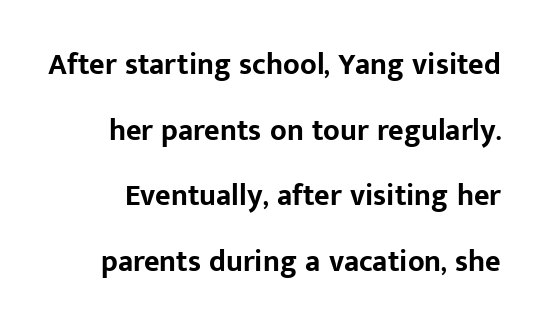
Unlike a traditional serif, this face leaves its strokes unadorned. The letters stand upright; this is a roman face. Default kerning and tracking; the words read as compact shapes. Vertical spacing — loose.
